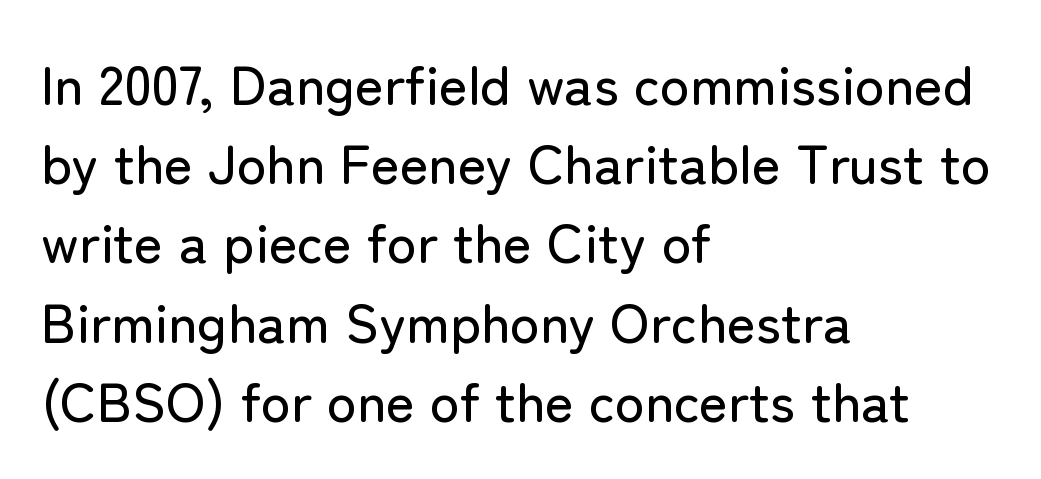
The image shows 55 px sans-serif type, upright; set left-aligned, normal line spacing (1.44x), normal letter spacing, not underlined; low stroke contrast and a medium x-height.
